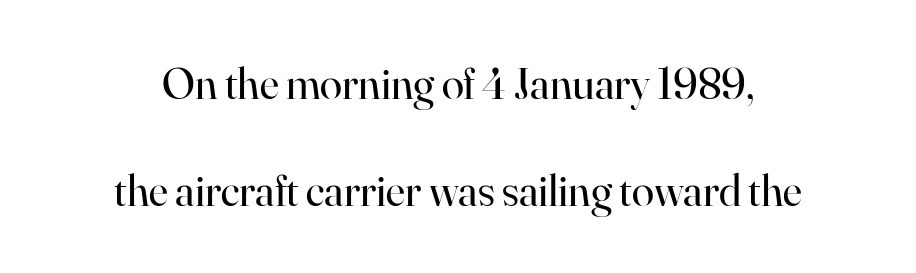
{"serif": "yes", "italic": "no", "bold": "no", "weight": "regular", "width": "normal", "stroke_contrast": "high", "x_height": "small", "monospaced": "no", "underline": "no", "line_spacing": "loose", "line_spacing_ratio": 2.38, "letter_spacing": "normal", "letter_spacing_em": 0.0, "glyph_px": 45}
